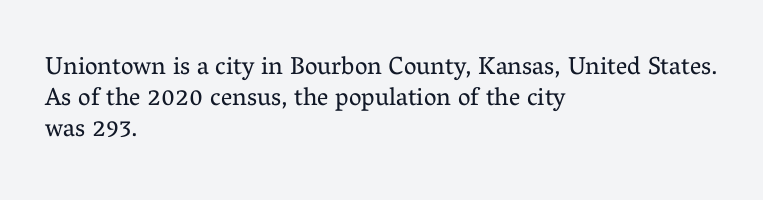
The image shows 25 px text type, upright; set left-aligned, line spacing 1.24x, normal letter spacing, not underlined.
